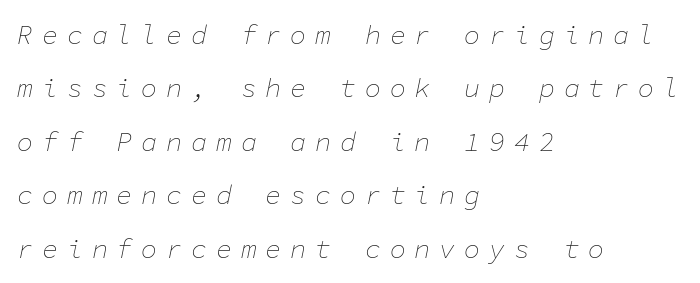
The image shows 27 px text type, italic (leaning right); set left-aligned, loose line spacing (1.98x), unusually wide letter spacing (+0.32 em), not underlined.
